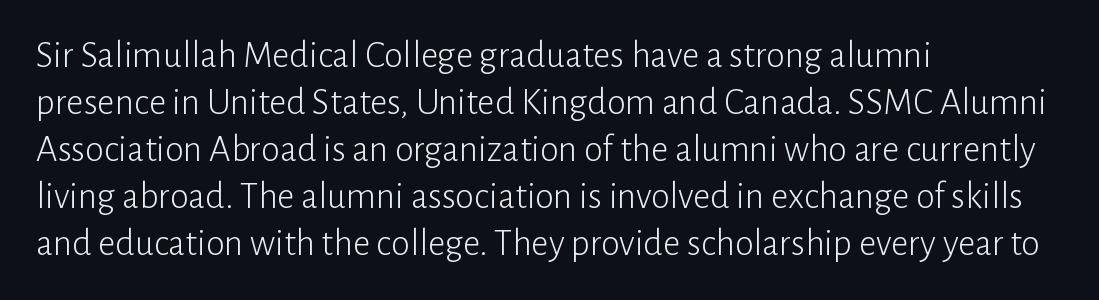
Q: Is the text bold? A: No.
Q: Is the text italic (slanted)? A: No, it is upright.
Q: Is the typeface a serif or a sans-serif typeface? A: Sans-serif.
Q: Is the text underlined? A: No.
Q: How is the paragraph aligned? A: Left-aligned.
Q: Is the spacing between letters normal or unusually wide? A: Normal.
Q: Width (condensed, normal, or wide)? A: Normal.
Q: Stroke contrast? A: Low.
Q: x-height? A: Medium.
Q: Monospaced? A: No.
